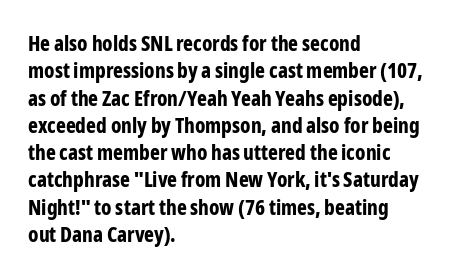
{"italic": "no", "bold": "yes", "underline": "no", "align": "left", "line_spacing": "normal", "line_spacing_ratio": 1.3, "letter_spacing": "normal", "letter_spacing_em": 0.0, "glyph_px": 21}
